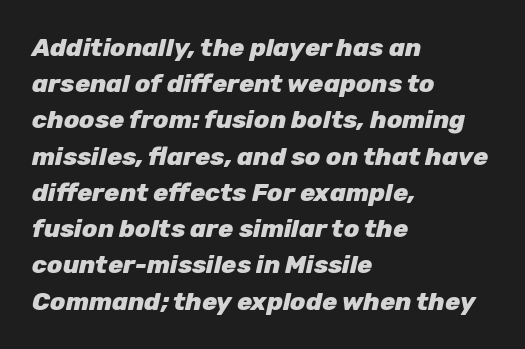
{"italic": "yes", "lean": "right", "slant_degrees": 12, "bold": "yes", "underline": "no", "align": "left", "line_spacing": "normal", "line_spacing_ratio": 1.45, "letter_spacing": "normal", "letter_spacing_em": 0.0, "glyph_px": 25}
